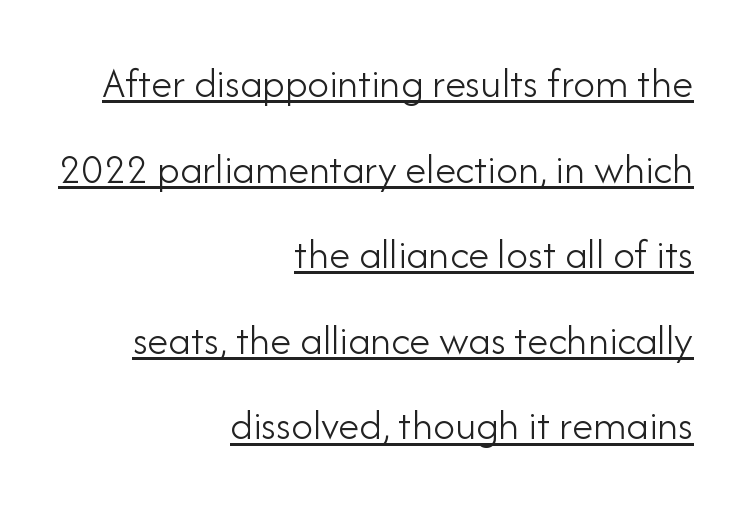
Q: Is the text bold? A: No.
Q: Is the text italic (slanted)? A: No, it is upright.
Q: Is the typeface a serif or a sans-serif typeface? A: Sans-serif.
Q: Is the text underlined? A: Yes.
Q: How is the paragraph aligned? A: Right-aligned.
Q: Is the spacing between letters normal or unusually wide? A: Normal.
Q: Is the spacing between lines tight, normal or loose? A: Loose.
Q: Width (condensed, normal, or wide)? A: Normal.
Q: Stroke contrast? A: Low.
Q: x-height? A: Small.
Q: Monospaced? A: No.
